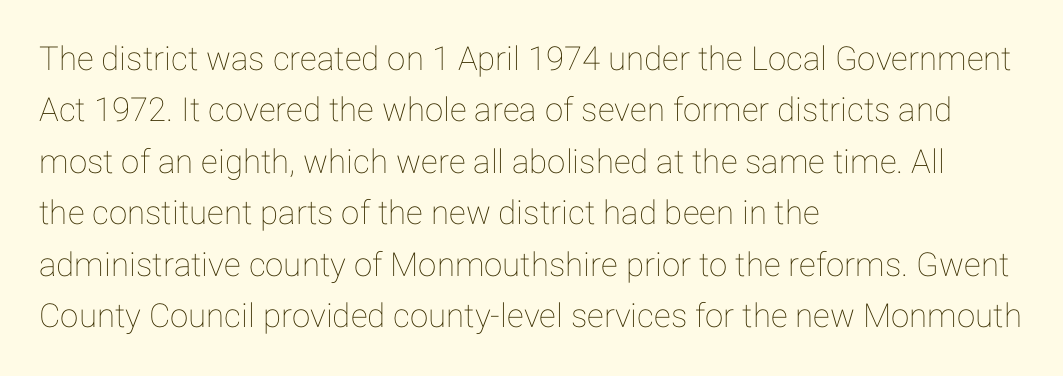
The image shows 33 px text type, upright; set left-aligned, normal line spacing (1.56x), normal letter spacing, not underlined; low stroke contrast and a medium x-height.
